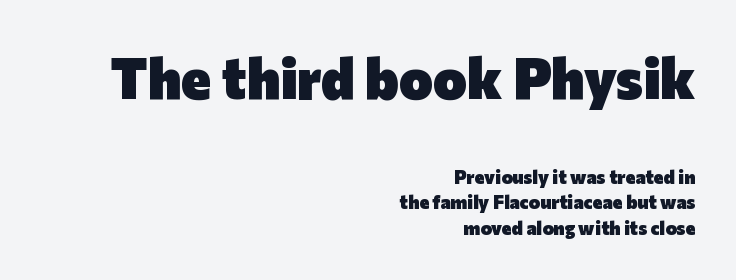
The image shows 57 px heavy sans-serif type, upright; set right-aligned, normal line spacing (1.35x), normal letter spacing, not underlined; the first (top) block is 3.0x larger; low stroke contrast and a medium x-height.
